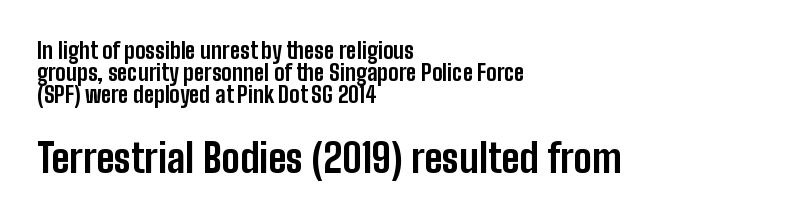
Q: Is the text bold? A: Yes.
Q: Is the text italic (slanted)? A: No, it is upright.
Q: Is the typeface a serif or a sans-serif typeface? A: Sans-serif.
Q: Is the text underlined? A: No.
Q: How is the paragraph aligned? A: Left-aligned.
Q: Is the spacing between letters normal or unusually wide? A: Normal.
Q: Is the spacing between lines tight, normal or loose? A: Tight.
Q: Which block of text is set in a larger size, the first (top) or the second (bottom)? A: The second (bottom) one.
Q: Width (condensed, normal, or wide)? A: Condensed.
Q: Stroke contrast? A: Low.
Q: x-height? A: Medium.
Q: Monospaced? A: No.
